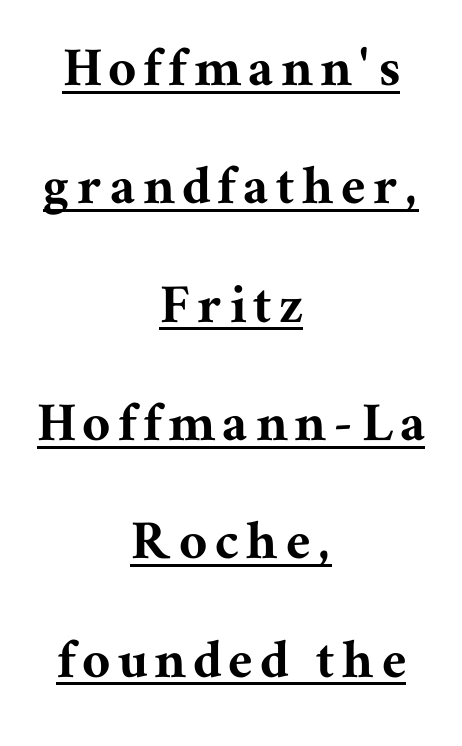
The image shows 61 px serif type, upright; set centered, loose line spacing (1.94x), underlined; medium stroke contrast and a medium x-height.
